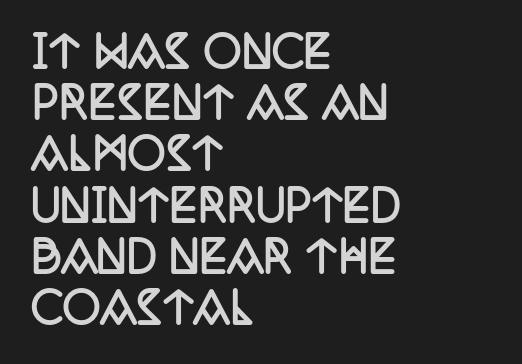
Q: Is the text bold? A: Yes.
Q: Is the text italic (slanted)? A: No, it is upright.
Q: Is the typeface a serif or a sans-serif typeface? A: Serif.
Q: Is the text underlined? A: No.
Q: How is the paragraph aligned? A: Left-aligned.
Q: Is the spacing between letters normal or unusually wide? A: Normal.
Q: Width (condensed, normal, or wide)? A: Condensed.
Q: Stroke contrast? A: Low.
Q: x-height? A: Large.
Q: Monospaced? A: No.
